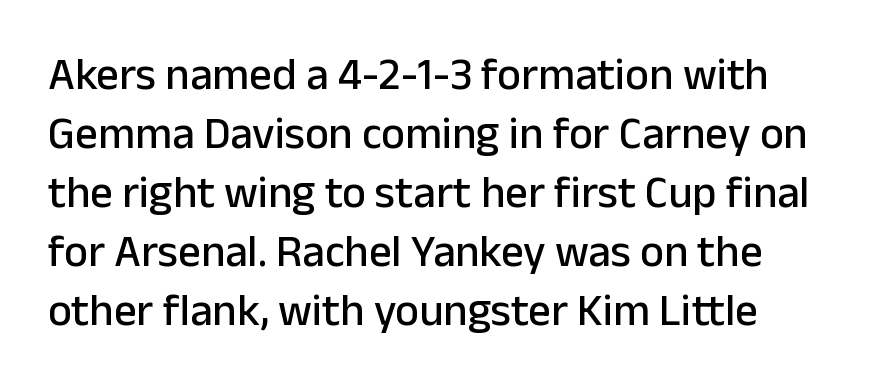
Q: Is the text italic (slanted)? A: No, it is upright.
Q: Is the typeface a serif or a sans-serif typeface? A: Sans-serif.
Q: Is the text underlined? A: No.
Q: Is the spacing between letters normal or unusually wide? A: Normal.
Q: Is the spacing between lines tight, normal or loose? A: Normal.
Q: Width (condensed, normal, or wide)? A: Normal.
Q: Stroke contrast? A: Low.
Q: x-height? A: Medium.
Q: Monospaced? A: No.
